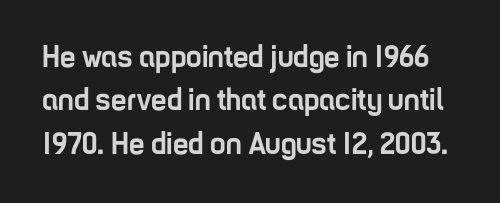
Thick stems and heavy bowls — unmistakably bold. Whoever set this chose a conventional vertical rhythm. Quick note: underline off. Character widths vary here, with narrow letters taking less room than wide ones. Honestly, the letter spacing is just normal — you wouldn't notice it.
